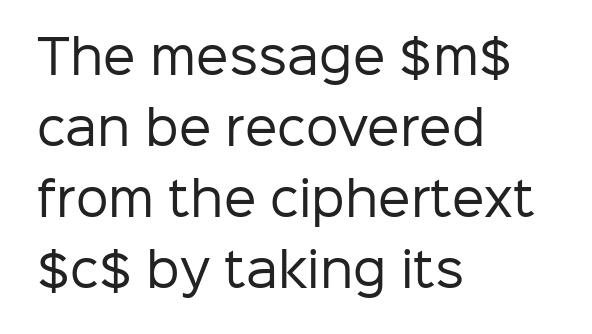
The image shows 46 px regular-weight sans-serif type, upright; set left-aligned, normal line spacing (1.54x), normal letter spacing, not underlined; low stroke contrast and a medium x-height.
